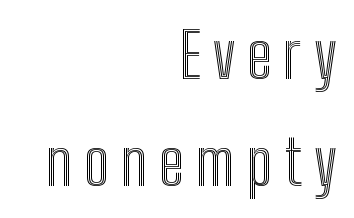
The text block is weighted toward the right margin, trailing off unevenly leftward. Style check: upright. These lines are rendered in a variable-pitch font. This block has exactly the height ordinary leading produces. Underlining? Definitely not there.
